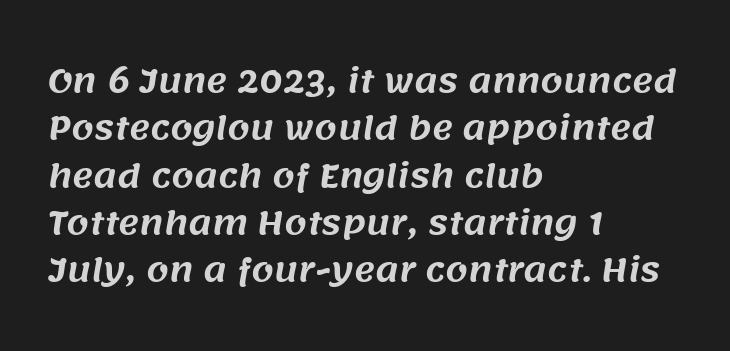
Nobody touched the tracking dial on this one. These lines are set flush left with a ragged right edge. Here the designer chose a conventional face with non-uniform glyph widths. The vertical gap from one line to the next is medium.
